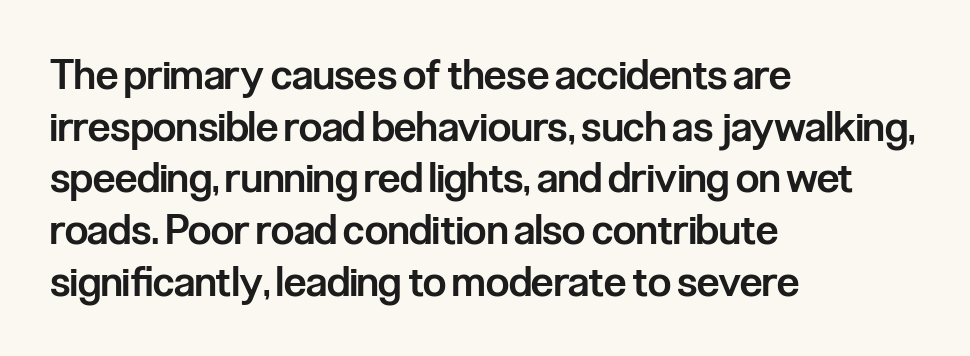
Q: Is the text bold? A: Semi-bold.
Q: Is the text italic (slanted)? A: No, it is upright.
Q: Is the typeface a serif or a sans-serif typeface? A: Sans-serif.
Q: Is the text underlined? A: No.
Q: How is the paragraph aligned? A: Left-aligned.
Q: Is the spacing between letters normal or unusually wide? A: Normal.
Q: Is the spacing between lines tight, normal or loose? A: Normal.
Q: Width (condensed, normal, or wide)? A: Condensed.
Q: Stroke contrast? A: Low.
Q: x-height? A: Medium.
Q: Monospaced? A: No.
